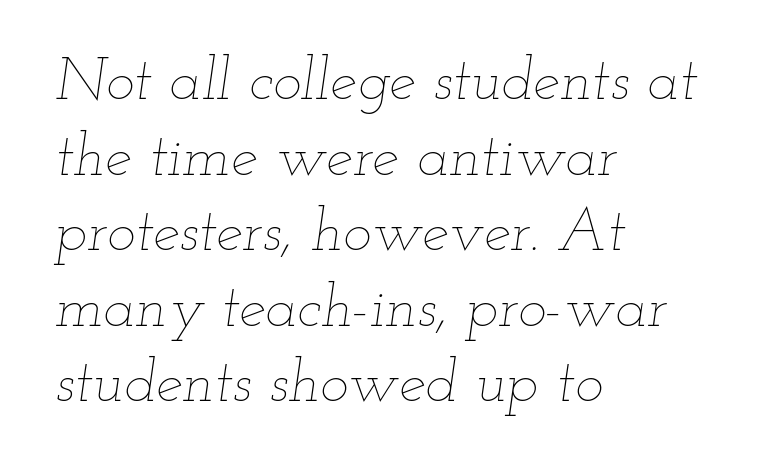
Q: Is the text bold? A: No.
Q: Is the text italic (slanted)? A: Yes, it leans right by about 12 degrees.
Q: Is the text underlined? A: No.
Q: How is the paragraph aligned? A: Left-aligned.
Q: Is the spacing between letters normal or unusually wide? A: Normal.
Q: Is the spacing between lines tight, normal or loose? A: Normal.
Q: Width (condensed, normal, or wide)? A: Wide.
Q: Stroke contrast? A: Low.
Q: x-height? A: Small.
Q: Monospaced? A: No.
